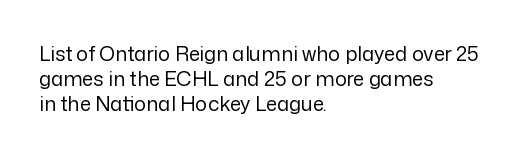
The image shows 20 px text type, upright; set left-aligned, normal line spacing (1.26x), normal letter spacing, not underlined.
